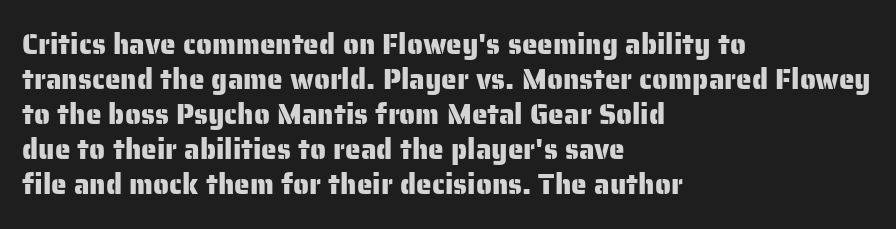
{"serif": "no", "italic": "no", "width": "normal", "stroke_contrast": "low", "x_height": "medium", "monospaced": "no", "underline": "no", "align": "left", "line_spacing": "normal", "line_spacing_ratio": 1.25, "letter_spacing": "normal", "letter_spacing_em": 0.0, "glyph_px": 28}
